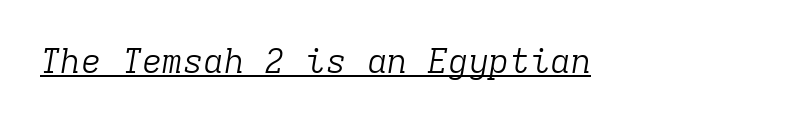
Q: Is the text bold? A: No.
Q: Is the text italic (slanted)? A: Yes, it leans right by about 9 degrees.
Q: Is the typeface a serif or a sans-serif typeface? A: Serif.
Q: Is the text underlined? A: Yes.
Q: Is the spacing between letters normal or unusually wide? A: Normal.
Q: Width (condensed, normal, or wide)? A: Normal.
Q: Stroke contrast? A: Low.
Q: x-height? A: Medium.
Q: Monospaced? A: Yes.
